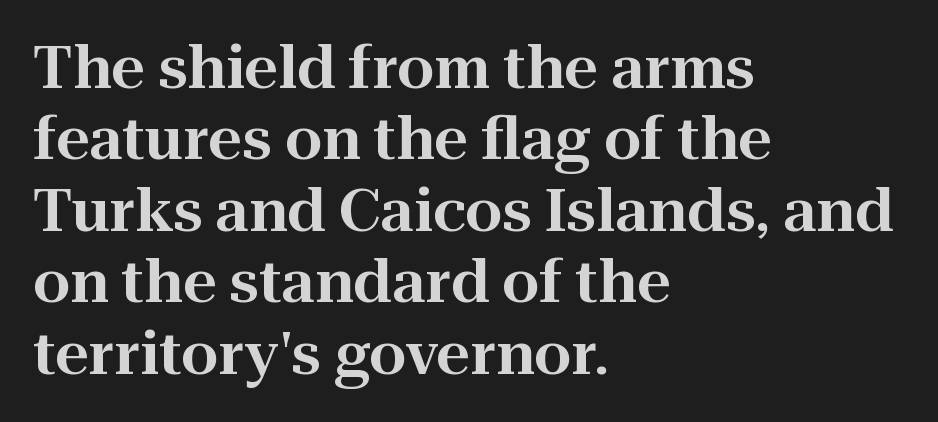
The image shows 59 px serif type, upright; set left-aligned, line spacing 1.21x, normal letter spacing, not underlined; high stroke contrast and a medium x-height.
